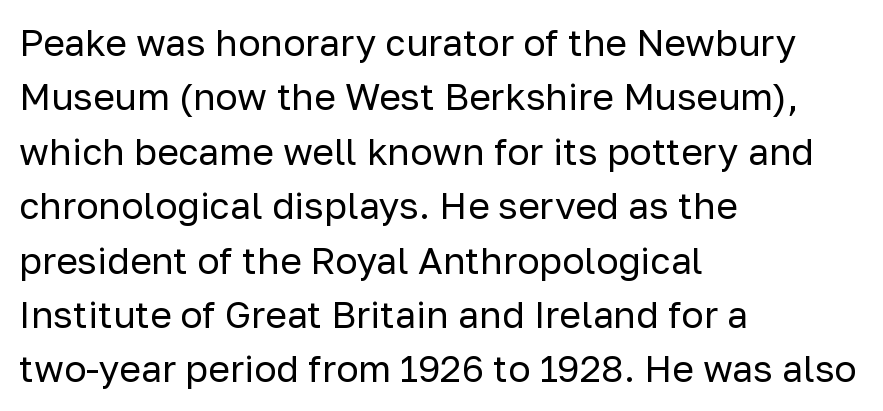
Q: Is the text bold? A: No.
Q: Is the text italic (slanted)? A: No, it is upright.
Q: Is the typeface a serif or a sans-serif typeface? A: Sans-serif.
Q: Is the text underlined? A: No.
Q: How is the paragraph aligned? A: Left-aligned.
Q: Is the spacing between letters normal or unusually wide? A: Normal.
Q: Is the spacing between lines tight, normal or loose? A: Normal.
Q: Width (condensed, normal, or wide)? A: Normal.
Q: Stroke contrast? A: Low.
Q: x-height? A: Medium.
Q: Monospaced? A: No.
